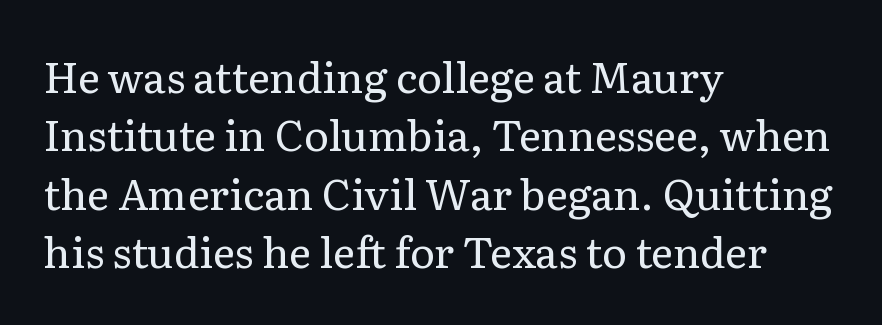
The image shows 42 px regular-weight serif type, upright; set left-aligned, normal line spacing (1.39x), normal letter spacing, not underlined; low stroke contrast and a medium x-height.
